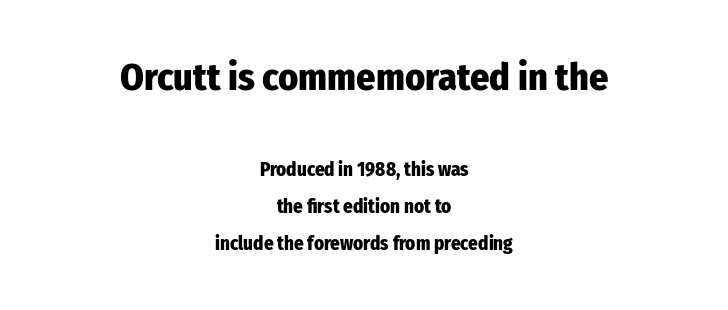
{"serif": "no", "italic": "no", "bold": "yes", "weight": "heavy", "width": "condensed", "stroke_contrast": "low", "x_height": "medium", "monospaced": "no", "underline": "no", "align": "center", "line_spacing": "loose", "line_spacing_ratio": 1.94, "letter_spacing": "normal", "letter_spacing_em": 0.0, "larger_block": "first", "size_ratio": 2.0, "glyph_px": 38}
